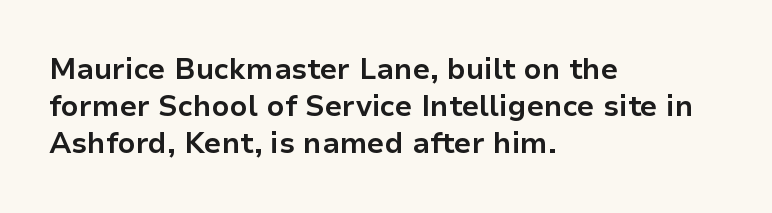
Honestly, there is no underline to notice here at all. Every character sits straight up, as roman type does. Spacing verdict: proportional, widths tailored to each character. Between one letter and the next there's only the usual sliver of space. Strokes here are thick enough to call this a true bold. Each letter's strokes conclude bluntly, with no projecting serifs.
